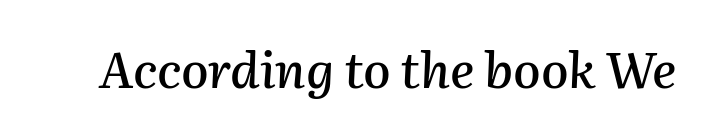
Q: Is the text italic (slanted)? A: Yes, it leans right by about 2 degrees.
Q: Is the text underlined? A: No.
Q: Is the spacing between letters normal or unusually wide? A: Normal.
Q: Width (condensed, normal, or wide)? A: Normal.
Q: Stroke contrast? A: Medium.
Q: x-height? A: Medium.
Q: Monospaced? A: No.
